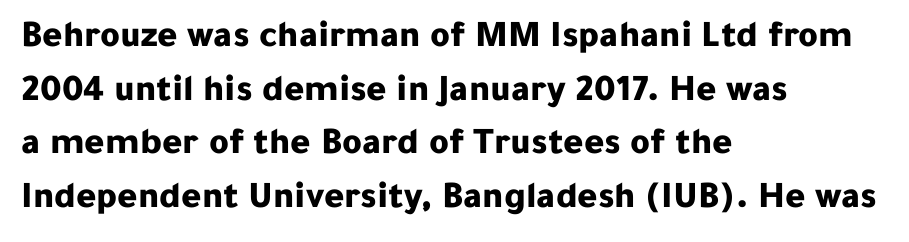
The image shows 38 px bold sans-serif type, upright; set left-aligned, normal line spacing (1.41x), normal letter spacing, not underlined; low stroke contrast and a medium x-height.
